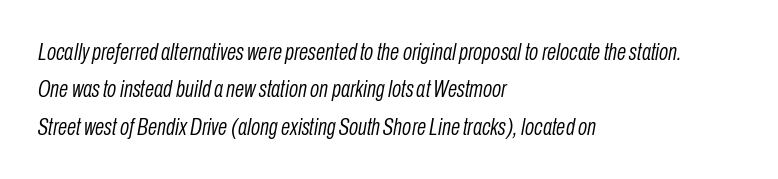
The image shows 24 px text type, italic (leaning right); set left-aligned, normal line spacing (1.56x), normal letter spacing, not underlined.
